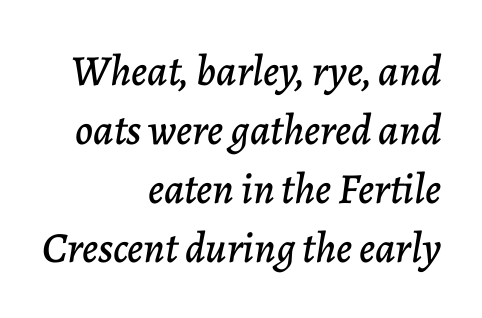
You could not count columns in this text — the font is proportionally spaced. Leading: standard. This sample uses an oblique cut, with every glyph tilted off the vertical. No word sits above an underline.
